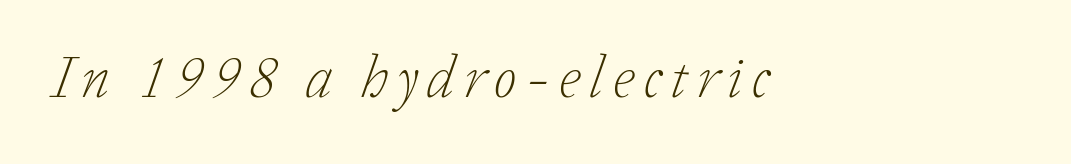
{"serif": "yes", "italic": "yes", "lean": "right", "slant_degrees": 20, "bold": "no", "weight": "light", "width": "normal", "stroke_contrast": "low", "x_height": "medium", "monospaced": "no", "underline": "no", "align": "left", "glyph_px": 59}
